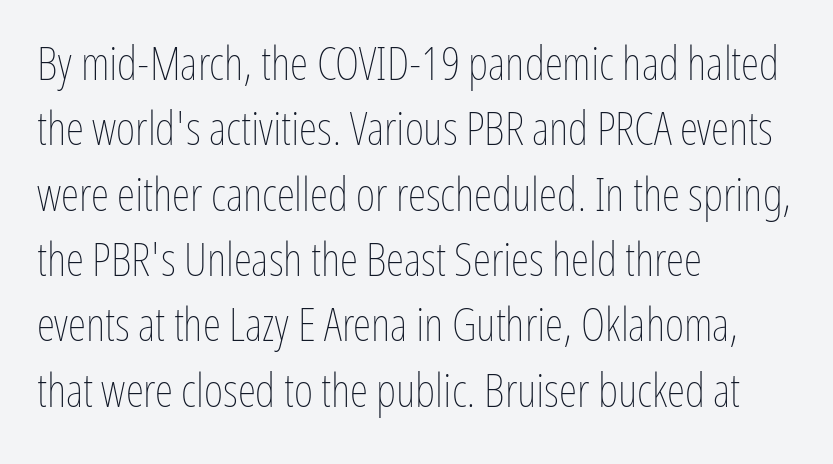
These lines are rendered in a variable-pitch font. Bold? No — there's no thickening of the strokes. If you drew a ruler down the left edge, every line would touch it. Honestly, there is no underline to notice here at all.
